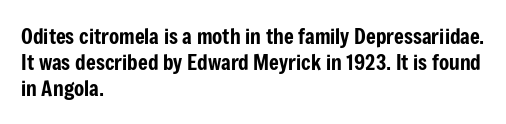
{"italic": "no", "underline": "no", "align": "left", "line_spacing": "normal", "line_spacing_ratio": 1.25, "letter_spacing": "normal", "letter_spacing_em": 0.0, "glyph_px": 21}
